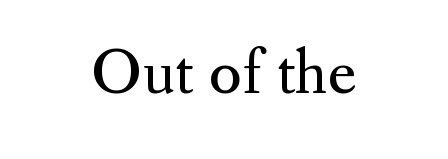
The image shows 56 px regular-weight serif type, upright; set centered, normal letter spacing, not underlined; medium stroke contrast and a small x-height.
